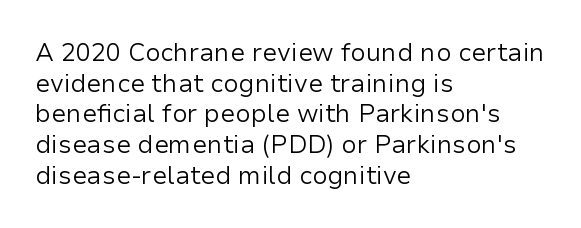
The letters look calm and open, with moderate or lighter stems. Descenders are the only things crossing below the line. Left-aligned paragraph, ragged on the right. Short note: letters normally spaced.
